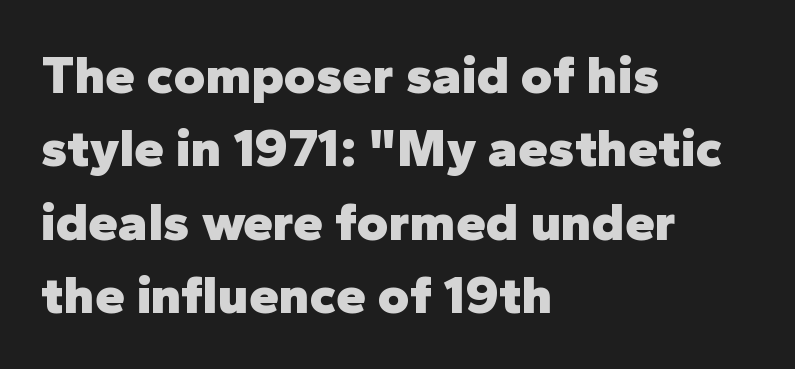
Each new line begins a customary step beneath the previous one. The letters advance in unequal steps, a hallmark of proportional type. A typesetter would label this face a sans. Caption: standard tracking, unaltered. Designer's note — italics off, roman on.
